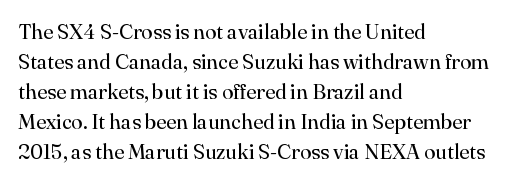
Q: Is the text bold? A: No.
Q: Is the text italic (slanted)? A: No, it is upright.
Q: Is the text underlined? A: No.
Q: How is the paragraph aligned? A: Left-aligned.
Q: Is the spacing between letters normal or unusually wide? A: Normal.
Q: Is the spacing between lines tight, normal or loose? A: Normal.
